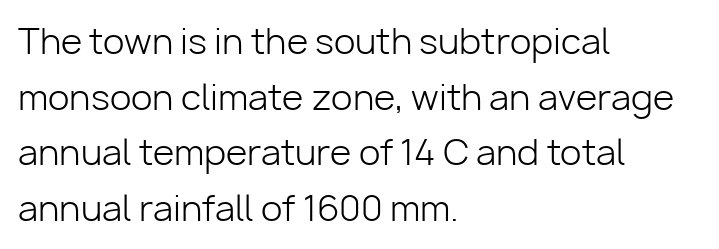
Check under the words: just untouched page. Stroke terminals: plain, sans-serif. Characters follow at the spacing the type designer built in. Stems here are at most as thick as an everyday book face.
